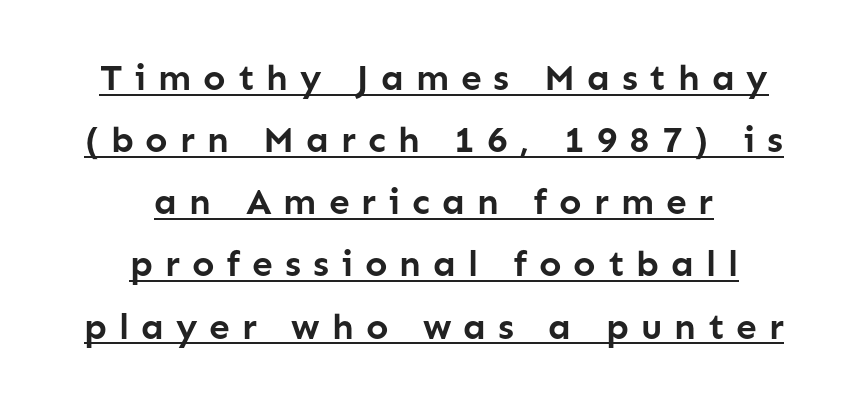
Q: Is the text bold? A: Yes.
Q: Is the text italic (slanted)? A: No, it is upright.
Q: Is the typeface a serif or a sans-serif typeface? A: Sans-serif.
Q: Is the text underlined? A: Yes.
Q: How is the paragraph aligned? A: Centered.
Q: Is the spacing between letters normal or unusually wide? A: Unusually wide.
Q: Is the spacing between lines tight, normal or loose? A: Normal.
Q: Width (condensed, normal, or wide)? A: Normal.
Q: Stroke contrast? A: Low.
Q: x-height? A: Medium.
Q: Monospaced? A: No.
